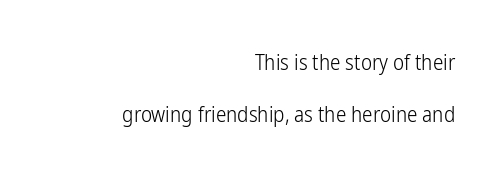
{"italic": "no", "bold": "no", "underline": "no", "align": "right", "line_spacing": "loose", "line_spacing_ratio": 2.49, "letter_spacing": "normal", "letter_spacing_em": 0.0, "glyph_px": 21}
